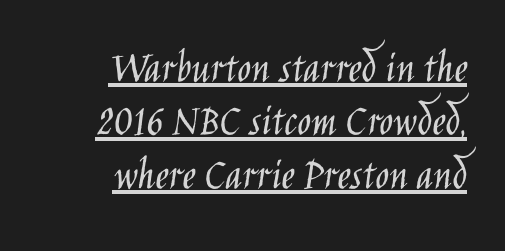
The image shows 46 px light, condensed sans-serif type; set right-aligned, line spacing 1.16x, normal letter spacing, underlined; low stroke contrast and a large x-height.
